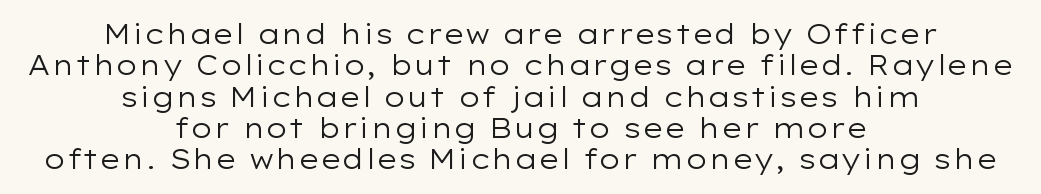
The whitespace from short lines is split evenly between both sides. The weight tops out at a normal text grade. Every stem runs plumb, perpendicular to the baseline. Glance below the letters and you will spot only blank space.
